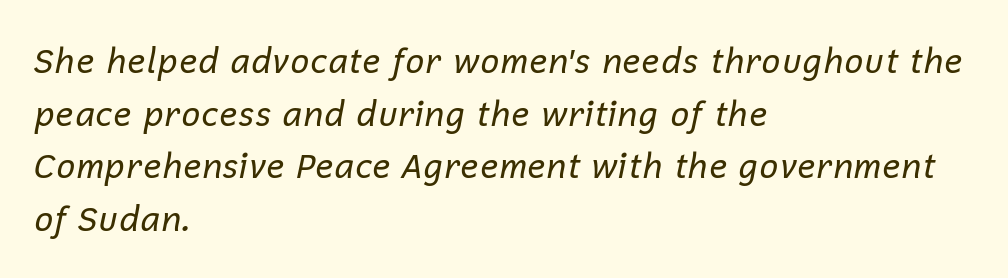
The image shows 34 px regular-weight type, italic (leaning right); set left-aligned, normal line spacing (1.55x), normal letter spacing, not underlined; low stroke contrast and a medium x-height.
